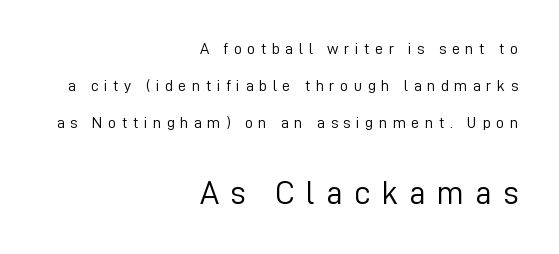
The image shows 33 px light sans-serif type, upright; set right-aligned, loose line spacing (2.31x), unusually wide letter spacing (+0.34 em), not underlined; the second (bottom) block is 2.06x larger; low stroke contrast and a medium x-height.
